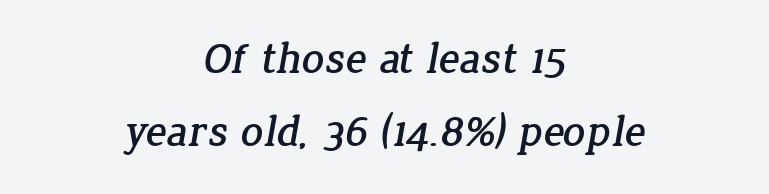
Q: Is the typeface a serif or a sans-serif typeface? A: Serif.
Q: Is the text underlined? A: No.
Q: How is the paragraph aligned? A: Centered.
Q: Is the spacing between letters normal or unusually wide? A: Normal.
Q: Is the spacing between lines tight, normal or loose? A: Normal.
Q: Width (condensed, normal, or wide)? A: Normal.
Q: Stroke contrast? A: Low.
Q: x-height? A: Medium.
Q: Monospaced? A: No.
